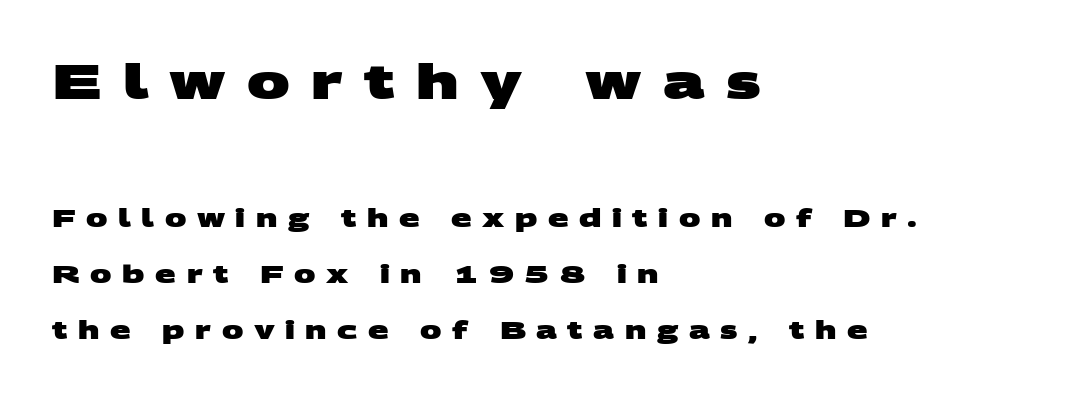
The image shows 48 px heavy, wide sans-serif type; set left-aligned, loose line spacing (2.34x), unusually wide letter spacing (+0.44 em), not underlined; the first (top) block is 2.0x larger; medium stroke contrast and a large x-height.
